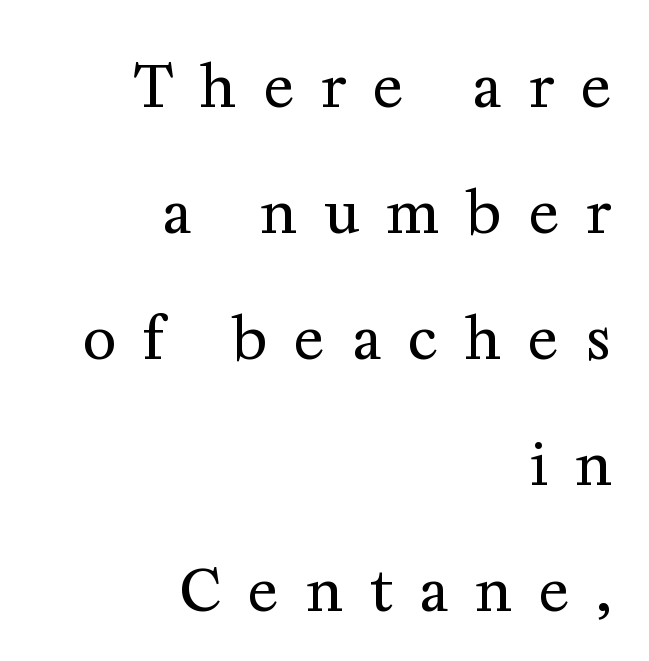
{"serif": "yes", "italic": "no", "bold": "no", "weight": "regular", "width": "normal", "stroke_contrast": "medium", "x_height": "medium", "monospaced": "no", "underline": "no", "align": "right", "line_spacing": "loose", "line_spacing_ratio": 2.21, "letter_spacing": "wide", "letter_spacing_em": 0.48, "glyph_px": 57}
